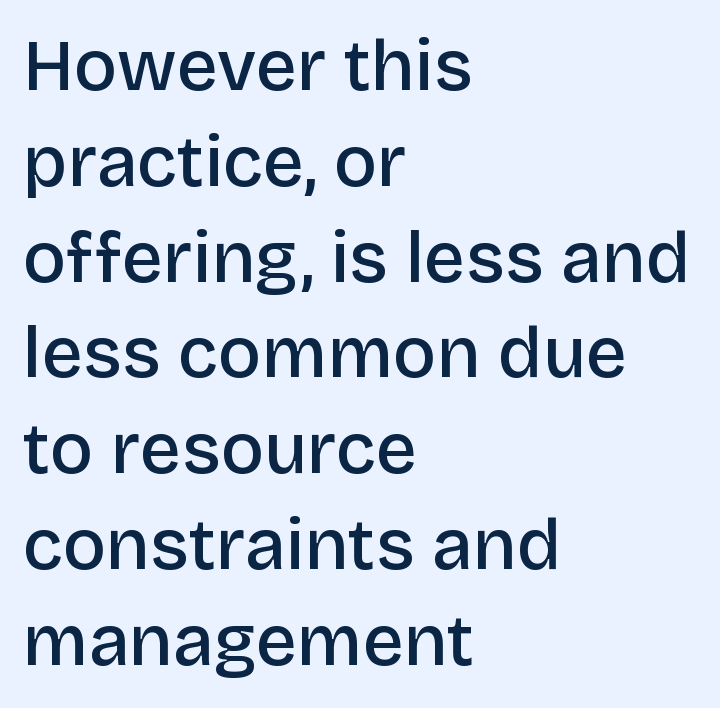
{"serif": "no", "italic": "no", "bold": "semi", "weight": "semibold", "width": "normal", "stroke_contrast": "low", "x_height": "large", "monospaced": "no", "underline": "no", "align": "left", "line_spacing": "normal", "line_spacing_ratio": 1.33, "letter_spacing": "normal", "letter_spacing_em": 0.0, "glyph_px": 72}
